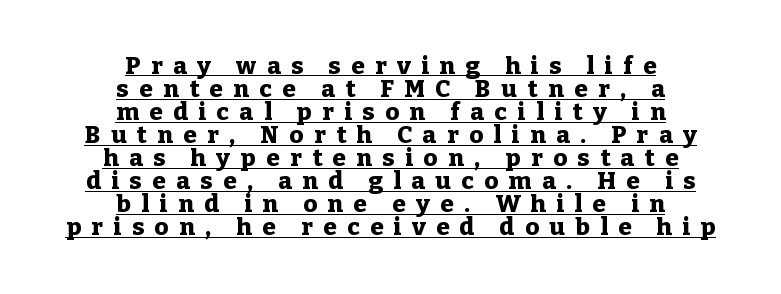
Q: Is the text bold? A: Yes.
Q: Is the text italic (slanted)? A: No, it is upright.
Q: Is the text underlined? A: Yes.
Q: How is the paragraph aligned? A: Centered.
Q: Is the spacing between letters normal or unusually wide? A: Unusually wide.
Q: Is the spacing between lines tight, normal or loose? A: Tight.
